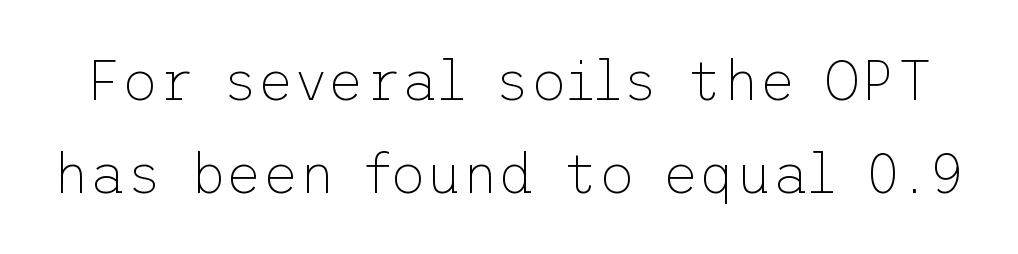
Q: Is the text bold? A: No.
Q: Is the text italic (slanted)? A: No, it is upright.
Q: Is the typeface a serif or a sans-serif typeface? A: Sans-serif.
Q: Is the text underlined? A: No.
Q: Is the spacing between letters normal or unusually wide? A: Normal.
Q: Is the spacing between lines tight, normal or loose? A: Normal.
Q: Width (condensed, normal, or wide)? A: Normal.
Q: Stroke contrast? A: Low.
Q: x-height? A: Medium.
